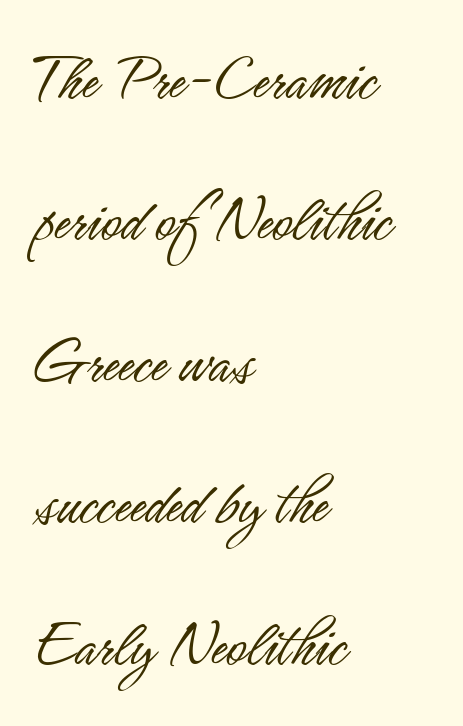
The image shows 69 px light, condensed sans-serif type; set left-aligned, loose line spacing (2.05x), normal letter spacing, not underlined; low stroke contrast and a small x-height.
